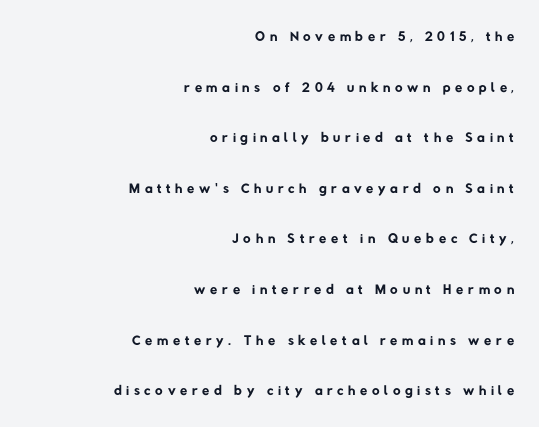
Q: Is the text bold? A: No.
Q: Is the text underlined? A: No.
Q: How is the paragraph aligned? A: Right-aligned.
Q: Is the spacing between letters normal or unusually wide? A: Unusually wide.
Q: Is the spacing between lines tight, normal or loose? A: Loose.
